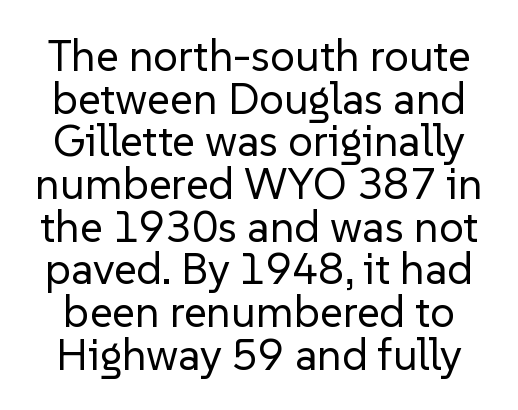
Q: Is the text bold? A: No.
Q: Is the text italic (slanted)? A: No, it is upright.
Q: Is the typeface a serif or a sans-serif typeface? A: Sans-serif.
Q: Is the text underlined? A: No.
Q: Is the spacing between letters normal or unusually wide? A: Normal.
Q: Is the spacing between lines tight, normal or loose? A: Tight.
Q: Width (condensed, normal, or wide)? A: Normal.
Q: Stroke contrast? A: Low.
Q: x-height? A: Medium.
Q: Monospaced? A: No.
